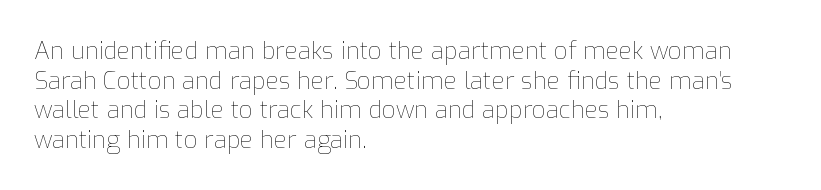
{"italic": "no", "bold": "no", "underline": "no", "align": "left", "line_spacing_ratio": 1.23, "letter_spacing": "normal", "letter_spacing_em": 0.0, "glyph_px": 24}
